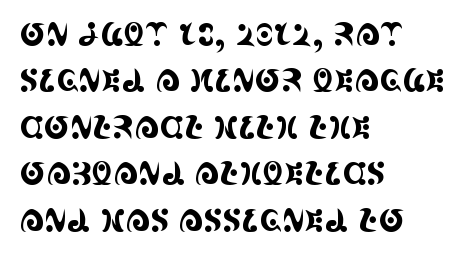
Q: Is the text italic (slanted)? A: No, it is upright.
Q: Is the typeface a serif or a sans-serif typeface? A: Serif.
Q: Is the text underlined? A: No.
Q: How is the paragraph aligned? A: Left-aligned.
Q: Is the spacing between letters normal or unusually wide? A: Normal.
Q: Is the spacing between lines tight, normal or loose? A: Normal.
Q: Width (condensed, normal, or wide)? A: Condensed.
Q: x-height? A: Large.
Q: Monospaced? A: No.
